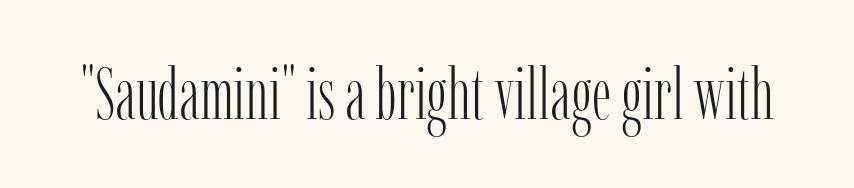
The image shows 71 px light, condensed serif type, upright; set normal letter spacing, not underlined; low stroke contrast and a medium x-height.
